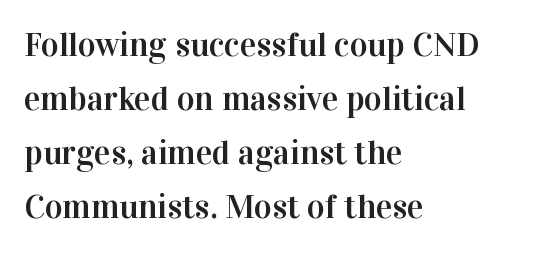
{"serif": "yes", "italic": "no", "width": "normal", "stroke_contrast": "high", "x_height": "medium", "monospaced": "no", "underline": "no", "align": "left", "line_spacing": "normal", "line_spacing_ratio": 1.59, "letter_spacing": "normal", "letter_spacing_em": 0.0, "glyph_px": 34}
